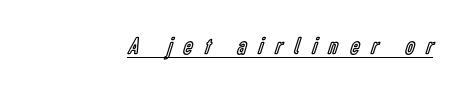
Q: Is the text italic (slanted)? A: Yes.
Q: Is the text underlined? A: Yes.
Q: Is the spacing between letters normal or unusually wide? A: Unusually wide.
